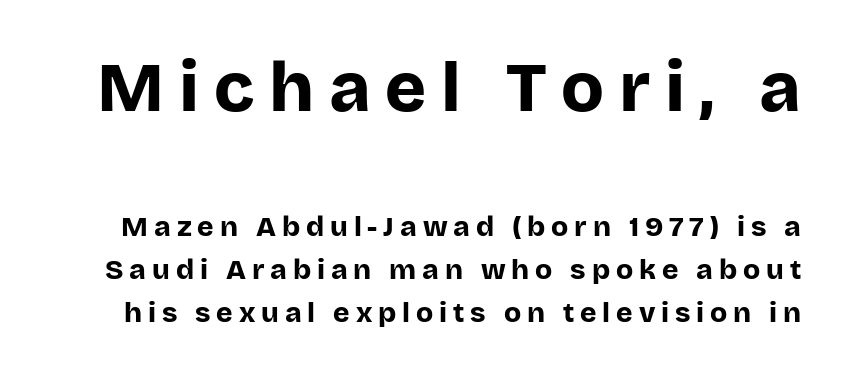
Q: Is the text bold? A: Yes.
Q: Is the text italic (slanted)? A: No, it is upright.
Q: Is the typeface a serif or a sans-serif typeface? A: Sans-serif.
Q: Is the text underlined? A: No.
Q: Is the spacing between letters normal or unusually wide? A: Unusually wide.
Q: Is the spacing between lines tight, normal or loose? A: Normal.
Q: Which block of text is set in a larger size, the first (top) or the second (bottom)? A: The first (top) one.
Q: Width (condensed, normal, or wide)? A: Normal.
Q: Stroke contrast? A: Low.
Q: x-height? A: Large.
Q: Monospaced? A: No.
